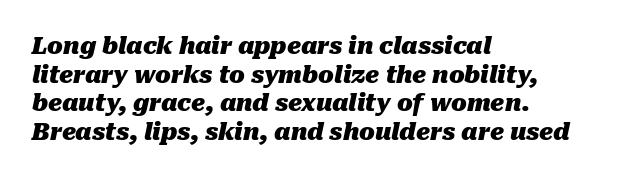
Letter spacing: default. The passage shown is emphatically bold. Visually the block forms a straight wall on the left and a jagged coastline on the right. Plain, unruled lines of type. Observe the lean: these are italic letterforms.
